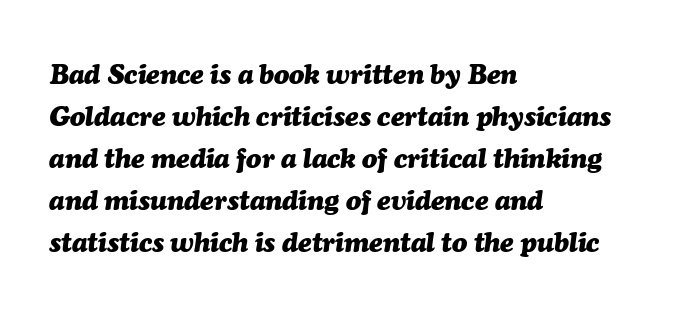
The image shows 28 px heavy type, italic (leaning right); set left-aligned, normal line spacing (1.5x), normal letter spacing, not underlined; medium stroke contrast and a medium x-height.
